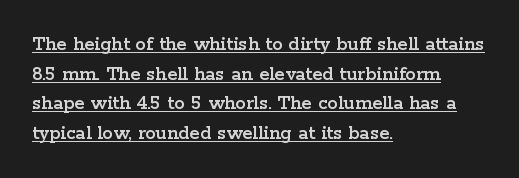
Left-aligned paragraph, ragged on the right. It's the straight-up-and-down kind of type. Does a line run under the words? Yes, clearly. Compared with typical body copy, the letter spacing here is the same.
